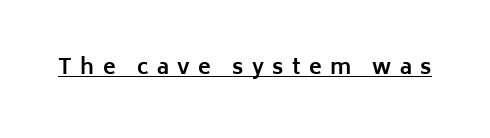
Q: Is the text bold? A: Yes.
Q: Is the text italic (slanted)? A: No, it is upright.
Q: Is the text underlined? A: Yes.
Q: Is the spacing between letters normal or unusually wide? A: Unusually wide.
